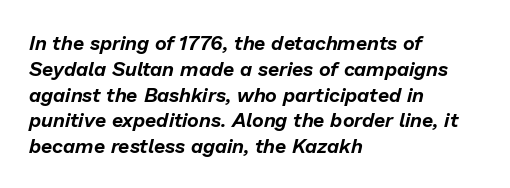
Words float on clear page, feet unadorned. Whoever set this chose a conventional vertical rhythm. The paragraph has a hard left edge and a soft right edge. The horizontal fit of the characters is conventional and even.
